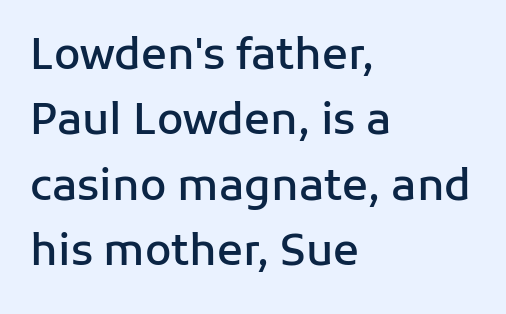
Q: Is the text bold? A: Semi-bold.
Q: Is the text italic (slanted)? A: No, it is upright.
Q: Is the typeface a serif or a sans-serif typeface? A: Sans-serif.
Q: Is the text underlined? A: No.
Q: How is the paragraph aligned? A: Left-aligned.
Q: Is the spacing between letters normal or unusually wide? A: Normal.
Q: Is the spacing between lines tight, normal or loose? A: Normal.
Q: Width (condensed, normal, or wide)? A: Normal.
Q: Stroke contrast? A: Low.
Q: x-height? A: Medium.
Q: Monospaced? A: No.
